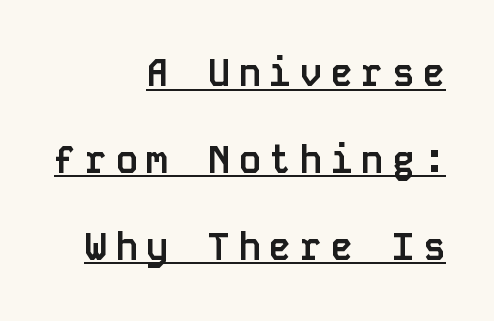
Q: Is the text bold? A: Yes.
Q: Is the text italic (slanted)? A: No, it is upright.
Q: Is the typeface a serif or a sans-serif typeface? A: Sans-serif.
Q: Is the text underlined? A: Yes.
Q: How is the paragraph aligned? A: Right-aligned.
Q: Is the spacing between letters normal or unusually wide? A: Unusually wide.
Q: Is the spacing between lines tight, normal or loose? A: Loose.
Q: Width (condensed, normal, or wide)? A: Normal.
Q: Stroke contrast? A: Low.
Q: x-height? A: Large.
Q: Monospaced? A: Yes.
